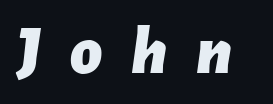
Q: Is the text bold? A: Yes.
Q: Is the text italic (slanted)? A: Yes, it leans right by about 7 degrees.
Q: Is the text underlined? A: No.
Q: Is the spacing between letters normal or unusually wide? A: Unusually wide.
Q: Width (condensed, normal, or wide)? A: Normal.
Q: Stroke contrast? A: Low.
Q: x-height? A: Medium.
Q: Monospaced? A: No.
